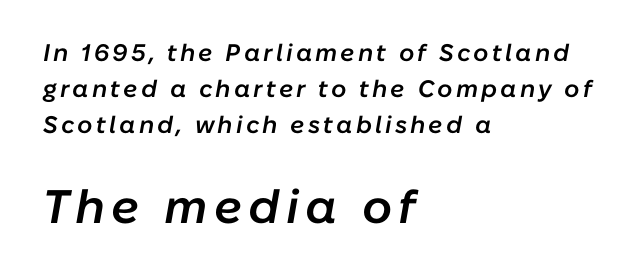
Caption: upper text group reduced, lower text group enlarged. The rendering uses a semibold face; strokes are thickened but not to full bold. Interline gaps are of average width in this sample. Short and long lines alike share a common starting point at left. Slanted lettering throughout.
